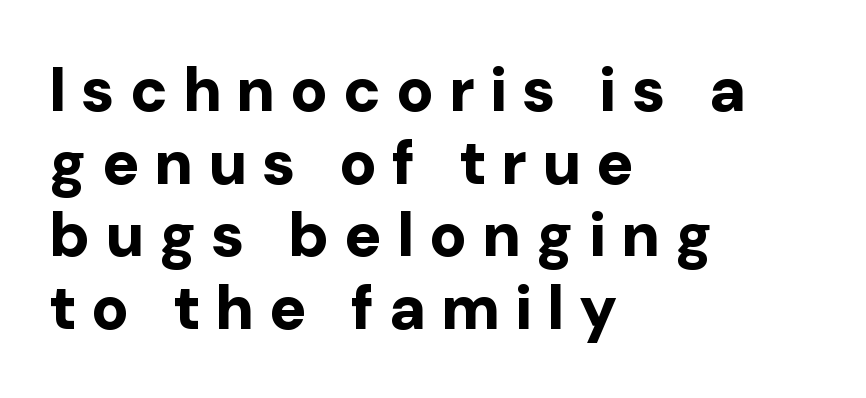
Thick stems and heavy bowls — unmistakably bold. This sample is left-justified, so line endings fall wherever the words run out. Is this a fixed-width face? No — the glyphs have proportional, varying widths. Does extra space separate the letters? Yes, quite a lot of it.
